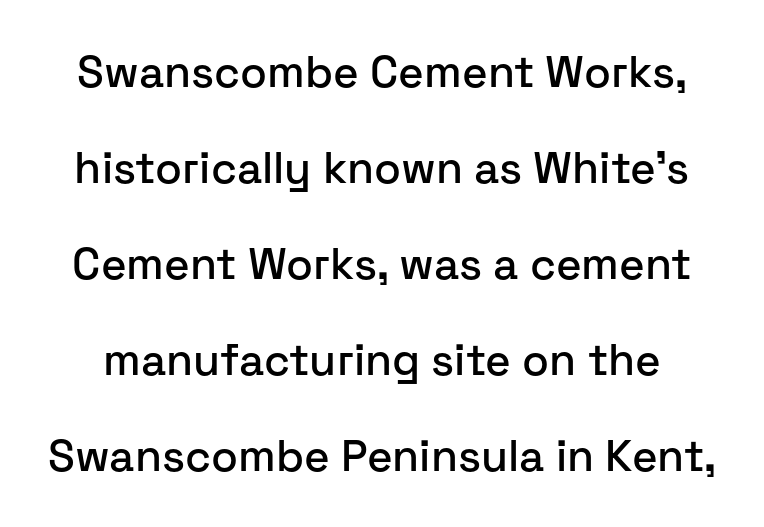
The image shows 44 px sans-serif type, upright; set loose line spacing (2.18x), normal letter spacing, not underlined; low stroke contrast and a medium x-height.
